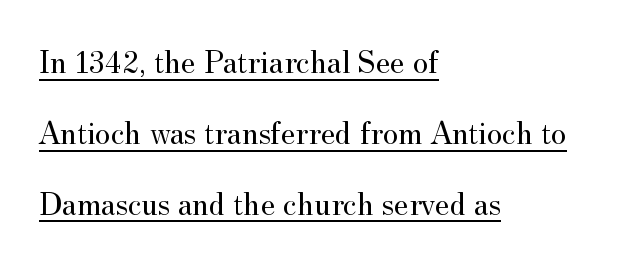
The image shows 33 px regular-weight serif type, upright; set left-aligned, loose line spacing (2.15x), normal letter spacing, underlined; medium stroke contrast and a small x-height.
